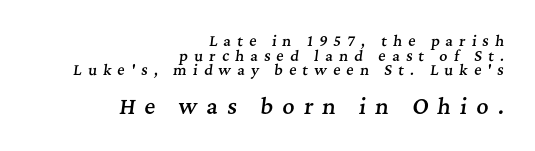
{"italic": "yes", "lean": "right", "slant_degrees": 7, "bold": "semi", "underline": "no", "align": "right", "line_spacing": "tight", "line_spacing_ratio": 1.04, "letter_spacing": "wide", "letter_spacing_em": 0.44, "larger_block": "second", "size_ratio": 1.5, "glyph_px": 21}
